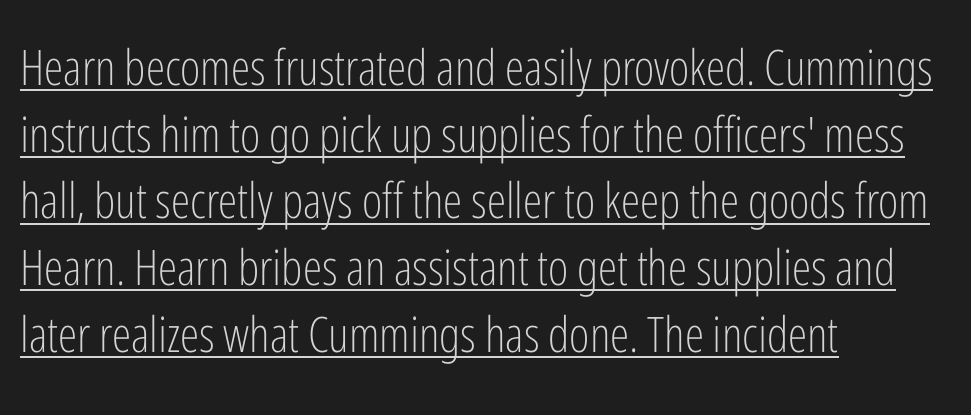
Character widths vary here, with narrow letters taking less room than wide ones. Each new line begins a customary step beneath the previous one. Weight: regular or lighter. The rendering keeps characters at their native spacing. The face used here is a sans, in the tradition of grotesques and geometrics. The letters stand straight up with perfectly vertical stems.
